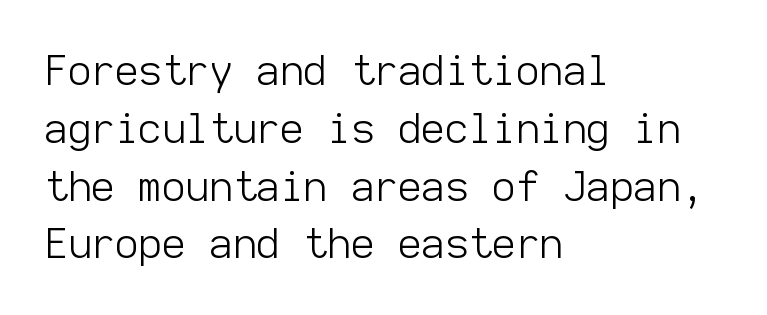
The image shows 41 px light sans-serif type, upright, monospaced; set left-aligned, normal line spacing (1.41x), normal letter spacing, not underlined; low stroke contrast and a medium x-height.
